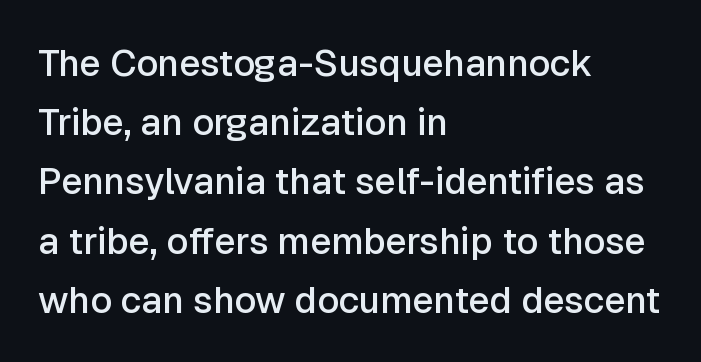
{"serif": "no", "italic": "no", "bold": "semi", "weight": "semibold", "width": "normal", "stroke_contrast": "low", "x_height": "medium", "monospaced": "no", "underline": "no", "align": "left", "line_spacing": "normal", "line_spacing_ratio": 1.6, "letter_spacing": "normal", "letter_spacing_em": 0.0, "glyph_px": 37}
